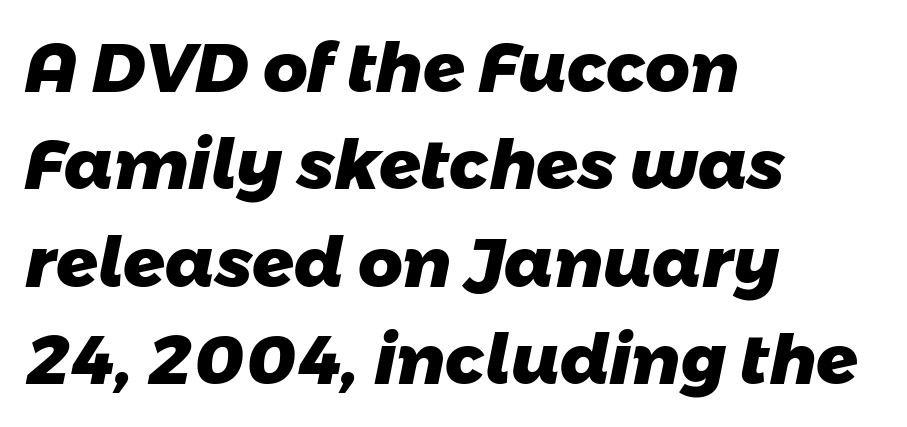
Is this a fixed-width face? No — the glyphs have proportional, varying widths. Tracking here is standard; glyphs follow each other at the usual distance. Regarding serifs, this sample does without them. Typesetter's note: full bold, strokes at maximum text heaviness. Normally led — the rows are evenly, conventionally spaced. The passage is arranged the way most books set body copy — flush left.
